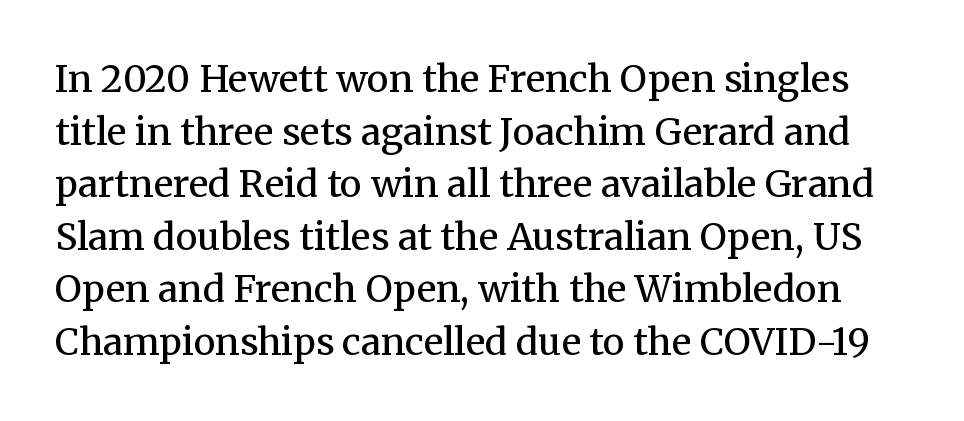
{"serif": "yes", "italic": "no", "bold": "no", "weight": "regular", "width": "normal", "stroke_contrast": "medium", "x_height": "medium", "monospaced": "no", "underline": "no", "line_spacing": "normal", "line_spacing_ratio": 1.42, "letter_spacing": "normal", "letter_spacing_em": 0.0, "glyph_px": 37}
